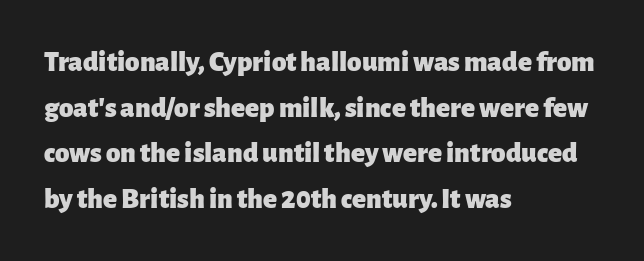
The rows are spaced the way most documents space them. The paragraph shown leans on its left margin. The line texture is even and compact thanks to regular tracking. In terms of weight, the rendering is a true, heavy bold. The space directly below the letters is spotless.
